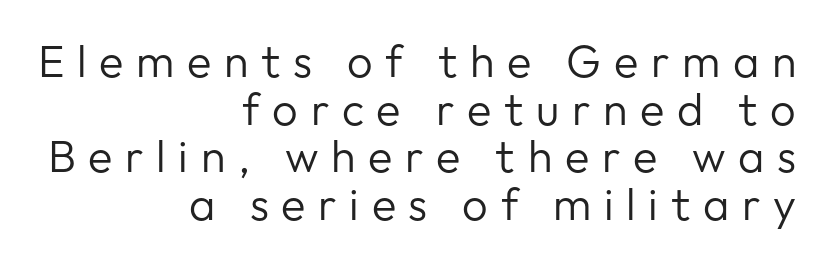
Q: Is the text bold? A: No.
Q: Is the text italic (slanted)? A: No, it is upright.
Q: Is the typeface a serif or a sans-serif typeface? A: Sans-serif.
Q: Is the text underlined? A: No.
Q: How is the paragraph aligned? A: Right-aligned.
Q: Is the spacing between letters normal or unusually wide? A: Unusually wide.
Q: Is the spacing between lines tight, normal or loose? A: Tight.
Q: Width (condensed, normal, or wide)? A: Normal.
Q: Stroke contrast? A: Low.
Q: x-height? A: Medium.
Q: Monospaced? A: No.
